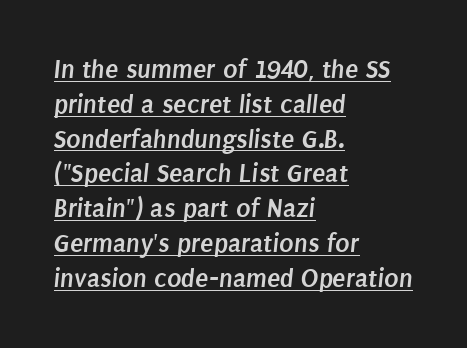
{"bold": "yes", "underline": "yes", "align": "left", "line_spacing": "normal", "line_spacing_ratio": 1.29, "letter_spacing": "normal", "letter_spacing_em": 0.0, "glyph_px": 27}
